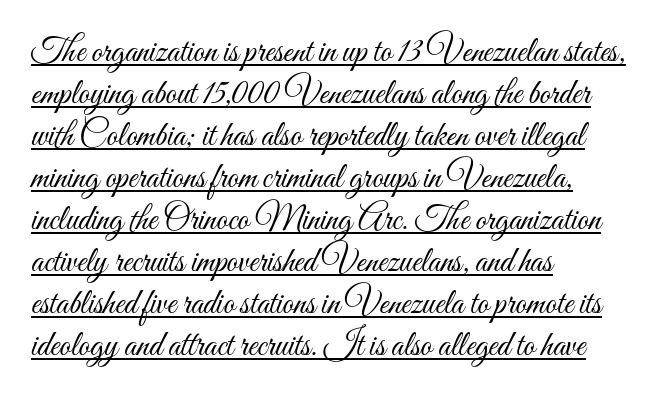
{"bold": "no", "weight": "light", "width": "condensed", "stroke_contrast": "medium", "x_height": "small", "monospaced": "no", "underline": "yes", "align": "left", "line_spacing_ratio": 1.2, "letter_spacing": "normal", "letter_spacing_em": 0.0, "glyph_px": 35}
